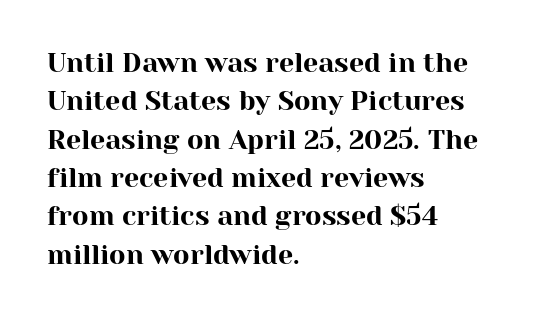
The image shows 27 px text type, upright; set left-aligned, normal line spacing (1.42x), normal letter spacing, not underlined.
